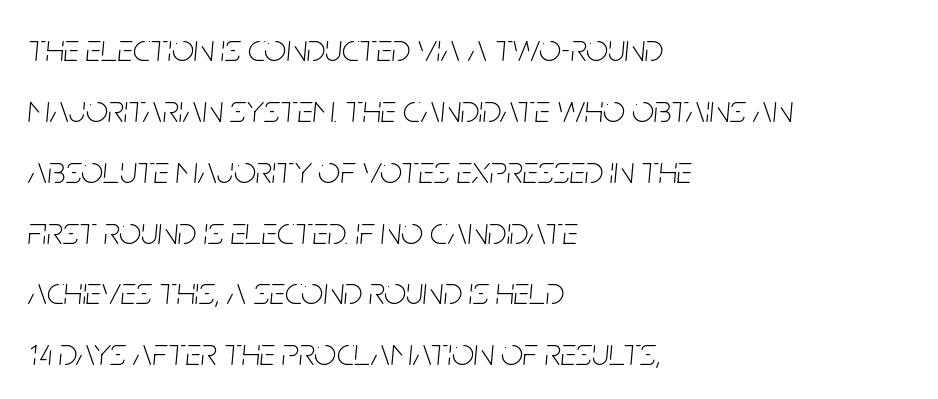
Posture: slanted. Weight: not bold — regular or lighter. Compared with a centered layout, this one pins lines to the left instead. Glyph-to-glyph distance matches everyday printed text.
